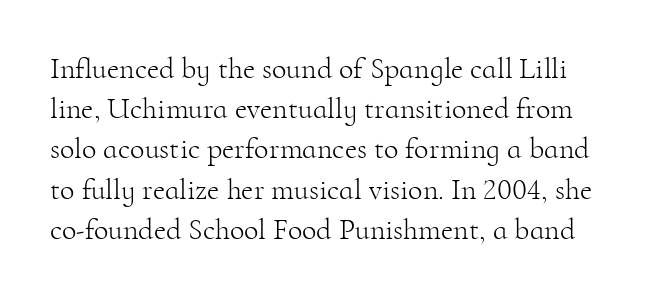
The image shows 30 px light serif type, upright; set normal line spacing (1.34x), normal letter spacing, not underlined; high stroke contrast and a small x-height.
